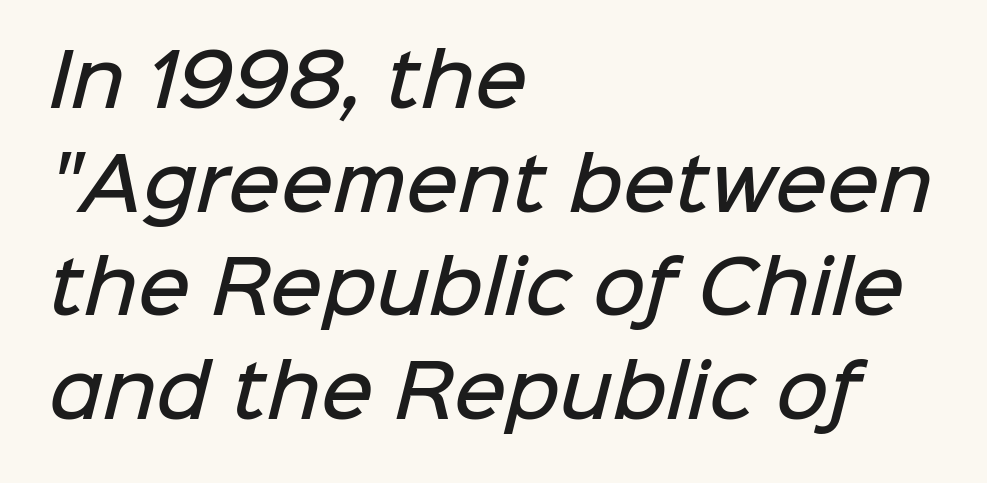
The image shows 72 px semibold sans-serif type; set left-aligned, normal line spacing (1.44x), normal letter spacing, not underlined; low stroke contrast and a medium x-height.
